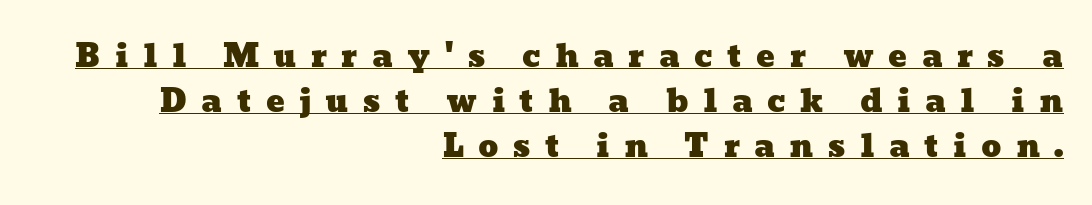
Q: Is the text underlined? A: Yes.
Q: How is the paragraph aligned? A: Right-aligned.
Q: Is the spacing between letters normal or unusually wide? A: Unusually wide.
Q: Is the spacing between lines tight, normal or loose? A: Normal.
Q: Width (condensed, normal, or wide)? A: Wide.
Q: Stroke contrast? A: Low.
Q: x-height? A: Medium.
Q: Monospaced? A: No.
